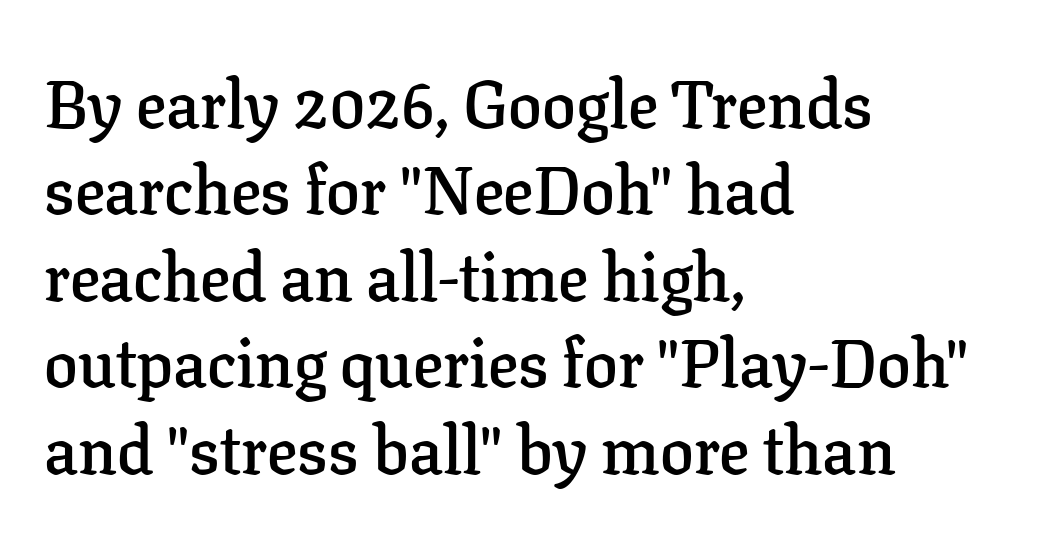
The image shows 67 px semibold serif type, upright; set left-aligned, normal line spacing (1.29x), normal letter spacing, not underlined; low stroke contrast and a medium x-height.
